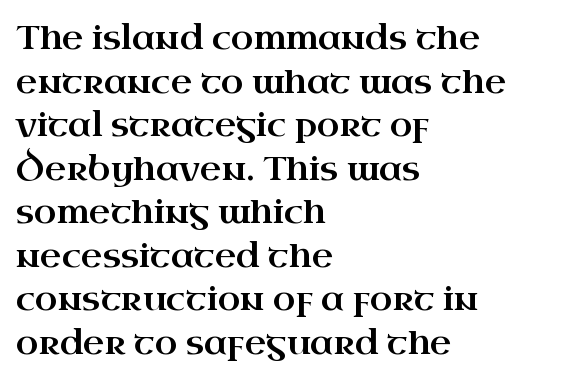
Q: Is the text italic (slanted)? A: No, it is upright.
Q: Is the typeface a serif or a sans-serif typeface? A: Serif.
Q: Is the text underlined? A: No.
Q: How is the paragraph aligned? A: Left-aligned.
Q: Is the spacing between letters normal or unusually wide? A: Normal.
Q: Is the spacing between lines tight, normal or loose? A: Normal.
Q: Width (condensed, normal, or wide)? A: Wide.
Q: Stroke contrast? A: High.
Q: x-height? A: Small.
Q: Monospaced? A: No.
